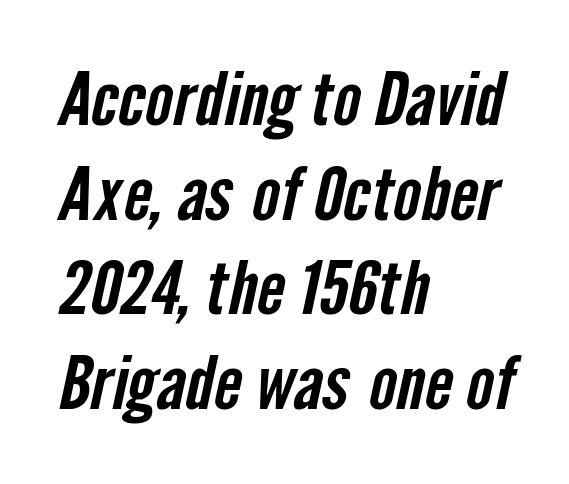
Q: Is the typeface a serif or a sans-serif typeface? A: Sans-serif.
Q: Is the text underlined? A: No.
Q: How is the paragraph aligned? A: Left-aligned.
Q: Is the spacing between letters normal or unusually wide? A: Normal.
Q: Is the spacing between lines tight, normal or loose? A: Normal.
Q: Width (condensed, normal, or wide)? A: Condensed.
Q: Stroke contrast? A: Low.
Q: x-height? A: Medium.
Q: Monospaced? A: No.
